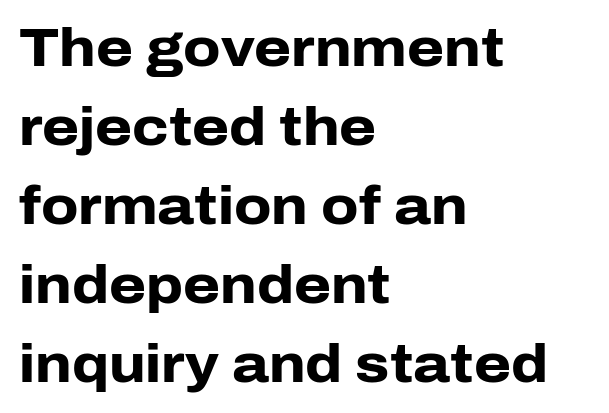
The image shows 53 px heavy sans-serif type, upright; set left-aligned, normal line spacing (1.49x), normal letter spacing, not underlined; low stroke contrast and a medium x-height.
